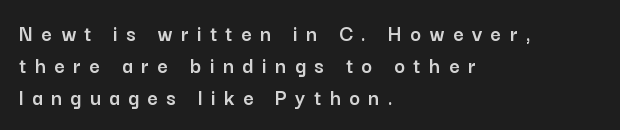
Q: Is the text italic (slanted)? A: No, it is upright.
Q: Is the text underlined? A: No.
Q: How is the paragraph aligned? A: Left-aligned.
Q: Is the spacing between letters normal or unusually wide? A: Unusually wide.
Q: Is the spacing between lines tight, normal or loose? A: Normal.
